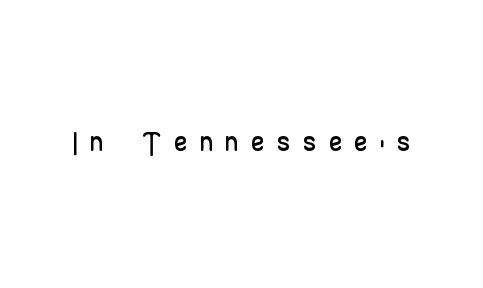
{"serif": "no", "italic": "no", "width": "wide", "stroke_contrast": "low", "x_height": "small", "monospaced": "no", "underline": "no", "letter_spacing": "wide", "letter_spacing_em": 0.32, "glyph_px": 46}
